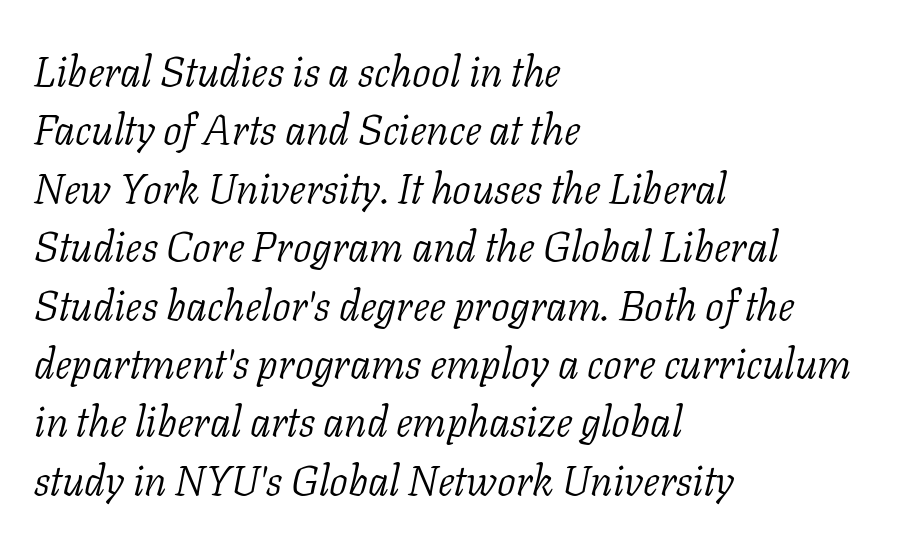
This rendering uses left alignment, leaving the right contour irregular. The letters advance in unequal steps, a hallmark of proportional type. This is oblique type, the kind used for emphasis or titles. Decoration check: the copy has no underline. Does extra space separate the letters? No, they use regular spacing.
